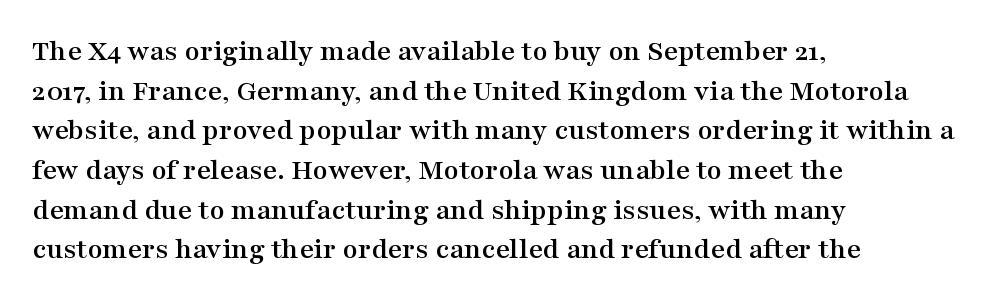
Q: Is the text italic (slanted)? A: No, it is upright.
Q: Is the typeface a serif or a sans-serif typeface? A: Serif.
Q: Is the text underlined? A: No.
Q: How is the paragraph aligned? A: Left-aligned.
Q: Is the spacing between letters normal or unusually wide? A: Normal.
Q: Is the spacing between lines tight, normal or loose? A: Normal.
Q: Width (condensed, normal, or wide)? A: Wide.
Q: Stroke contrast? A: Medium.
Q: x-height? A: Medium.
Q: Monospaced? A: No.
